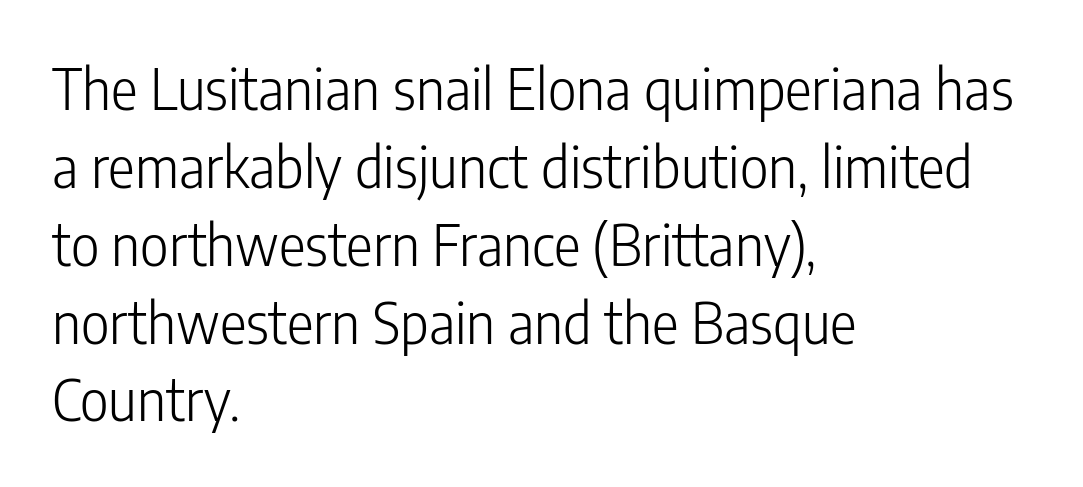
The image shows 56 px light, condensed sans-serif type, upright; set left-aligned, normal line spacing (1.39x), normal letter spacing, not underlined; low stroke contrast and a medium x-height.
